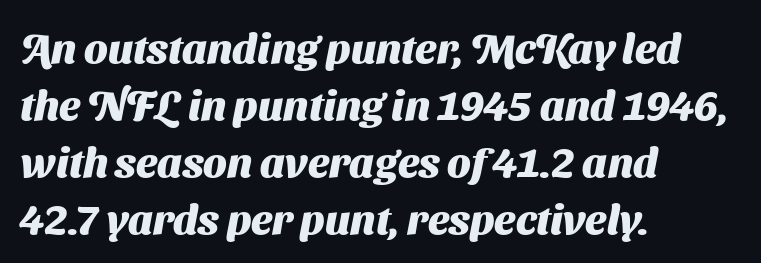
The image shows 42 px heavy sans-serif type; set left-aligned, normal line spacing (1.36x), normal letter spacing, not underlined; medium stroke contrast and a medium x-height.
